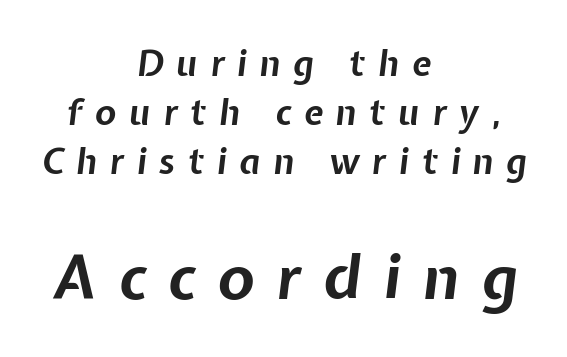
{"italic": "yes", "lean": "right", "slant_degrees": 7, "bold": "yes", "weight": "bold", "width": "normal", "stroke_contrast": "low", "x_height": "medium", "monospaced": "no", "underline": "no", "align": "center", "line_spacing": "normal", "line_spacing_ratio": 1.4, "letter_spacing": "wide", "letter_spacing_em": 0.37, "larger_block": "second", "size_ratio": 1.74, "glyph_px": 61}
